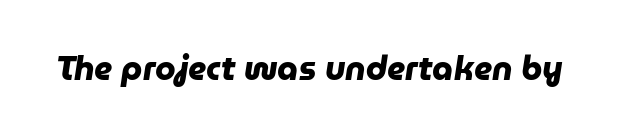
Think of a printed novel: that variable character pitch is what you see here. Set as a true bold cut, around the 700 mark. No extra tracking has been applied to these lines. Look at the bottom of the vertical strokes: they stop flat, with no serifs. Check under the words: just untouched page.
